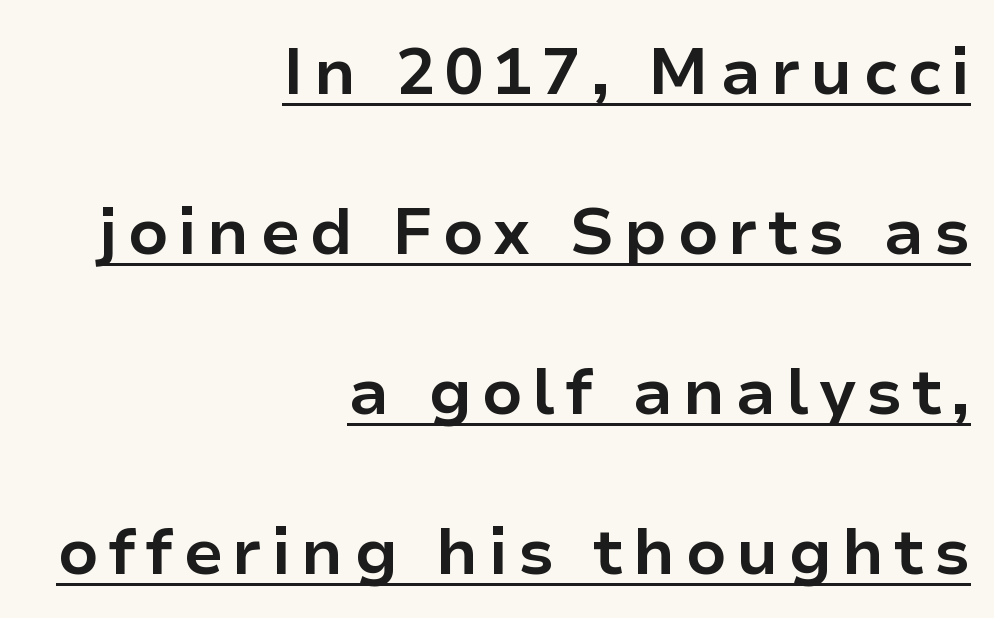
The image shows 65 px bold sans-serif type, upright; set right-aligned, loose line spacing (2.46x), underlined; low stroke contrast and a medium x-height.
